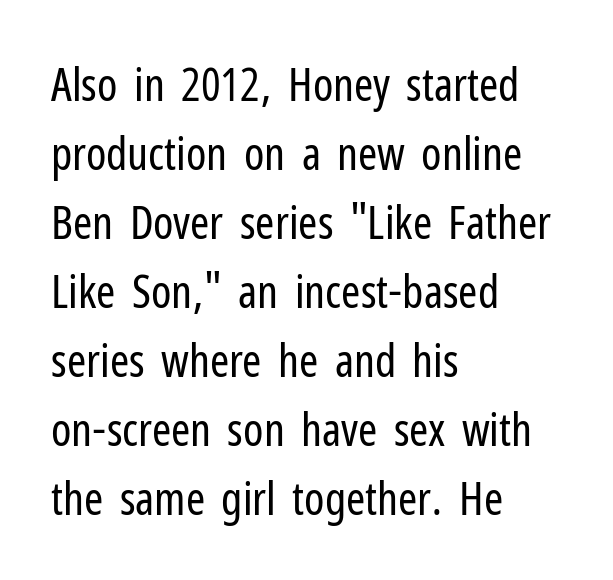
{"serif": "no", "italic": "no", "bold": "no", "weight": "regular", "width": "condensed", "stroke_contrast": "low", "x_height": "medium", "monospaced": "no", "underline": "no", "align": "left", "line_spacing": "normal", "line_spacing_ratio": 1.5, "letter_spacing": "normal", "letter_spacing_em": 0.0, "glyph_px": 46}
